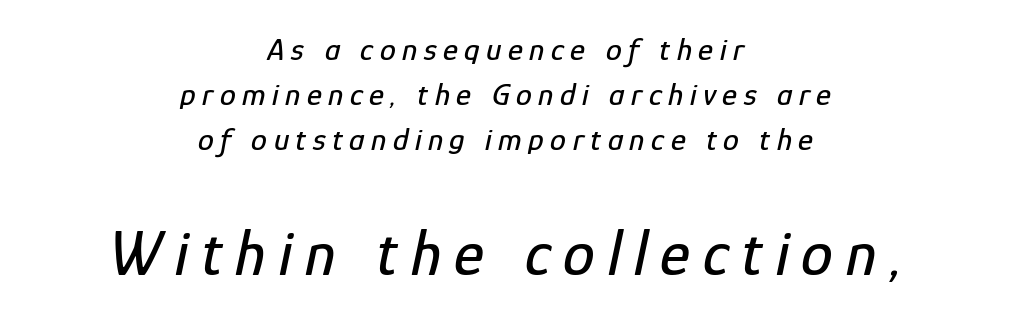
The font's italic variant was chosen for this text. Words float on clear page, feet unadorned. Each line is balanced around a shared central axis. The passage shown stacks its lines at a standard gap.
